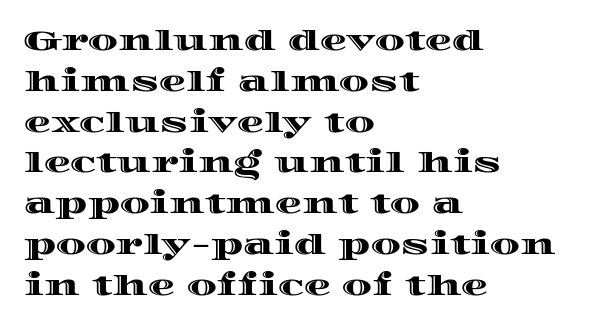
Q: Is the text italic (slanted)? A: No, it is upright.
Q: Is the text underlined? A: No.
Q: How is the paragraph aligned? A: Left-aligned.
Q: Is the spacing between letters normal or unusually wide? A: Normal.
Q: Is the spacing between lines tight, normal or loose? A: Normal.
